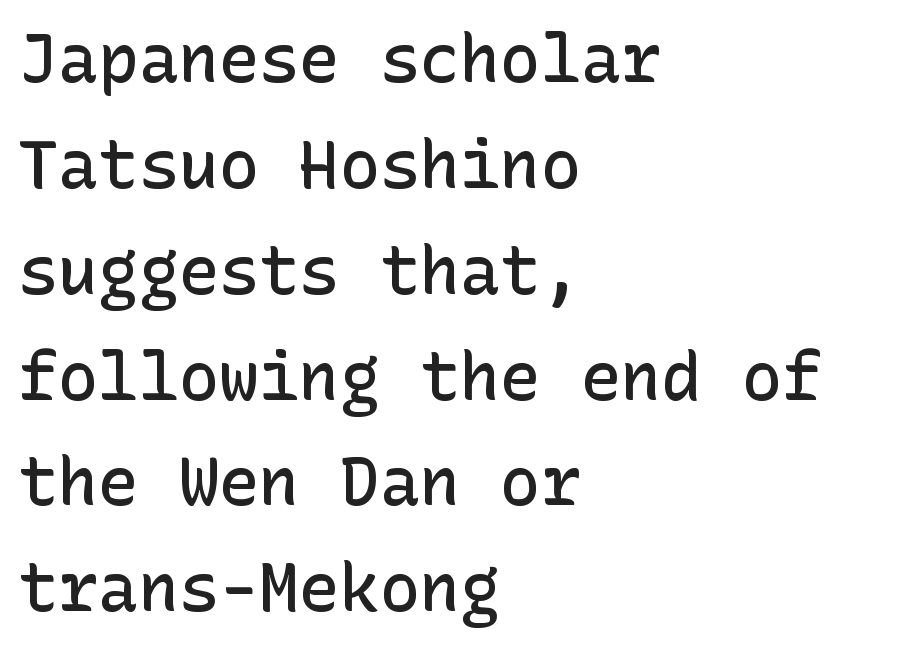
Compared with an ordinary text face, these strokes are moderately heavier — a semibold. The type sits square on the baseline with zero lean. Successive baselines arrive at the customary interval. The space directly below the letters is spotless. Words appear dense and cohesive because spacing is normal. Type style note: lacks serifs.
